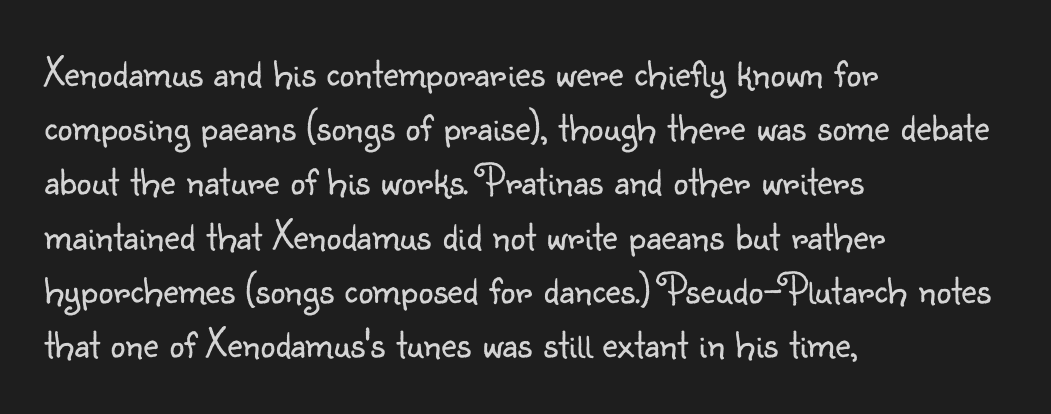
The image shows 42 px light sans-serif type, upright; set left-aligned, normal line spacing (1.29x), normal letter spacing, not underlined; low stroke contrast and a small x-height.
